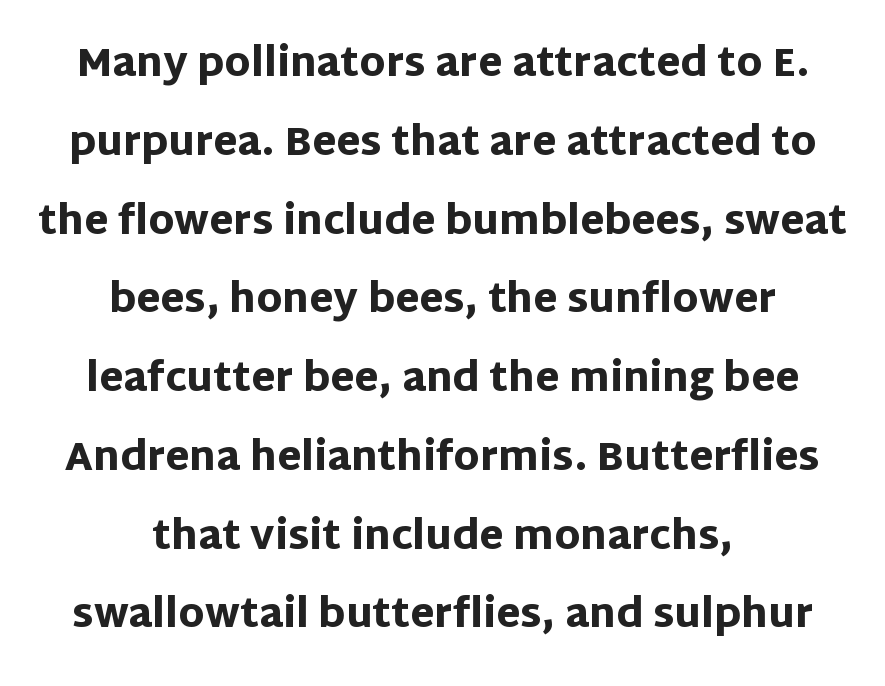
The image shows 39 px heavy sans-serif type, upright; set centered, loose line spacing (2.02x), normal letter spacing, not underlined; low stroke contrast and a large x-height.
